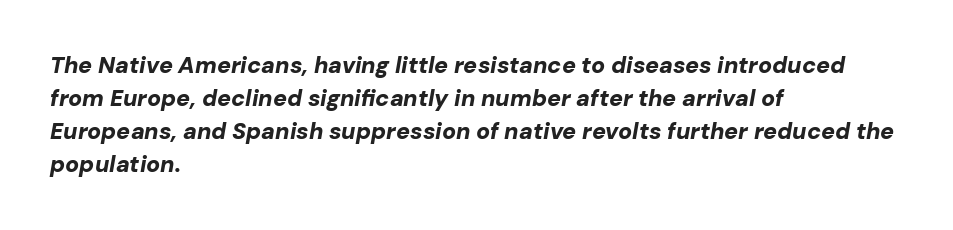
The strokes are fattened all the way to bold. Quick note: interline space is typical. A typesetter would mark this as italic. This rendering leaves character spacing at its baseline value. Horizontal alignment here is leftward, the default for most running prose. Check the space under the baseline: it is left empty.
